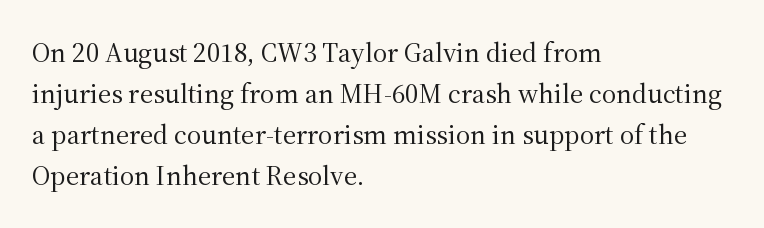
The words here are not underlined. This sample has the flowing, uneven cadence of proportional lettering. This is the regular roman posture of the typeface. Each line starts at the same left margin while the right side varies. Successive baselines arrive at the customary interval.
